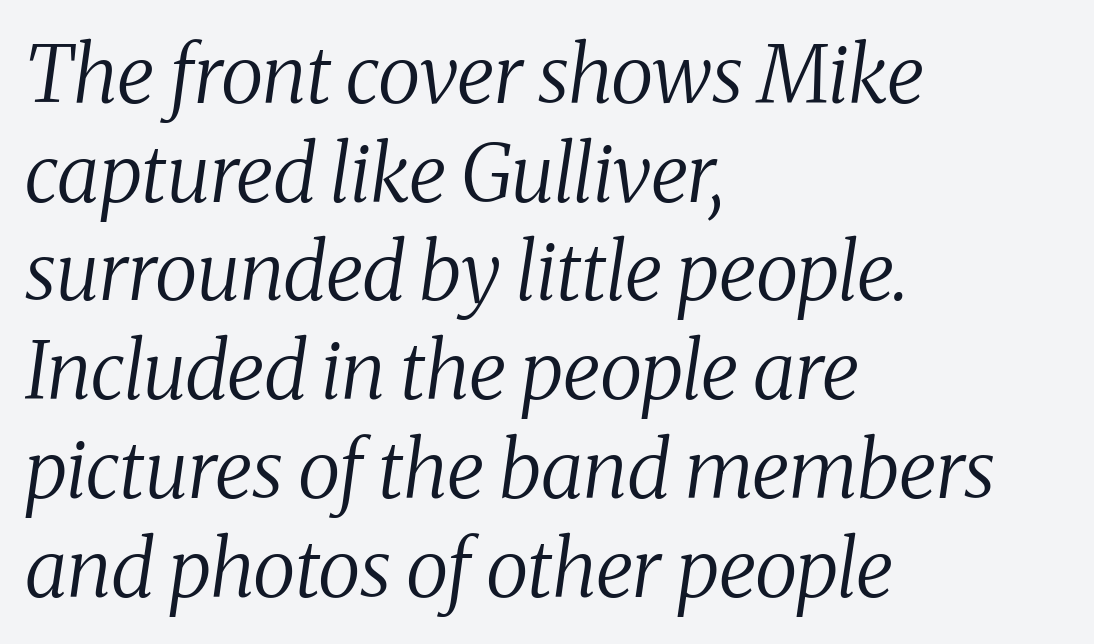
The image shows 79 px regular-weight serif type, italic (leaning right); set left-aligned, normal line spacing (1.25x), normal letter spacing, not underlined; medium stroke contrast and a medium x-height.
